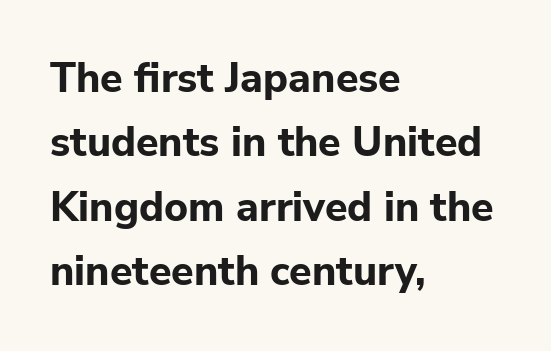
A typesetter would call this leading conventional body-copy spacing. This rendering leaves character spacing at its baseline value. Descenders hang freely into open space. The lines in this sample share a left origin and differ only in where they stop. These lines are composed in type without serifs.
